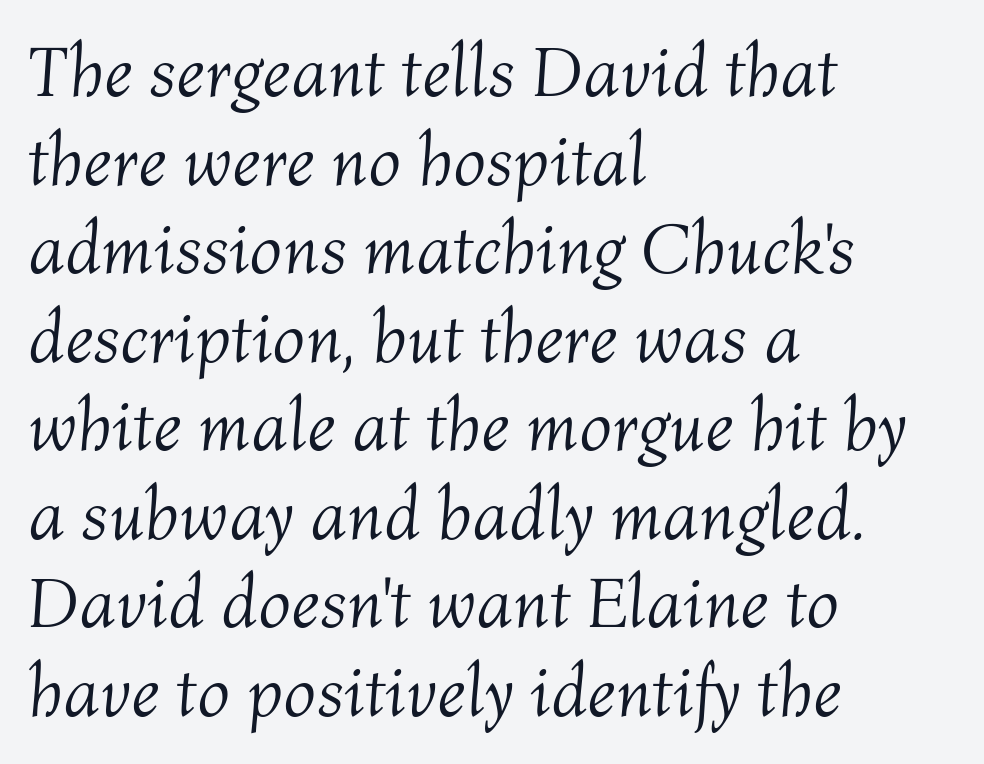
The image shows 72 px light type, italic (leaning right); set left-aligned, line spacing 1.23x, normal letter spacing, not underlined; medium stroke contrast and a medium x-height.
